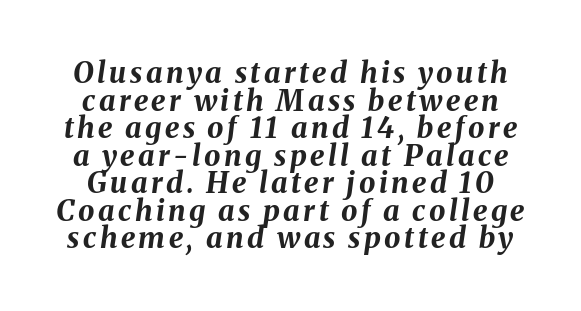
{"italic": "yes", "lean": "right", "slant_degrees": 8, "bold": "yes", "weight": "bold", "width": "normal", "stroke_contrast": "medium", "x_height": "medium", "monospaced": "no", "underline": "no", "line_spacing": "tight", "line_spacing_ratio": 0.95, "glyph_px": 29}
